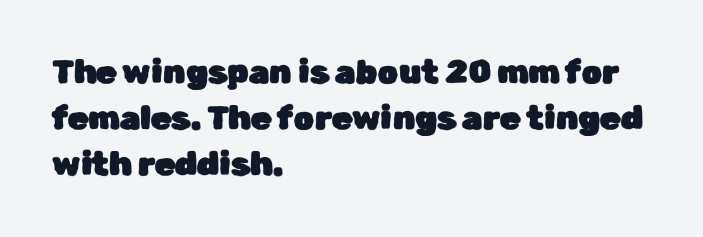
Q: Is the text italic (slanted)? A: No, it is upright.
Q: Is the typeface a serif or a sans-serif typeface? A: Sans-serif.
Q: Is the text underlined? A: No.
Q: How is the paragraph aligned? A: Left-aligned.
Q: Is the spacing between letters normal or unusually wide? A: Normal.
Q: Is the spacing between lines tight, normal or loose? A: Normal.
Q: Width (condensed, normal, or wide)? A: Normal.
Q: Stroke contrast? A: Low.
Q: x-height? A: Medium.
Q: Monospaced? A: No.
